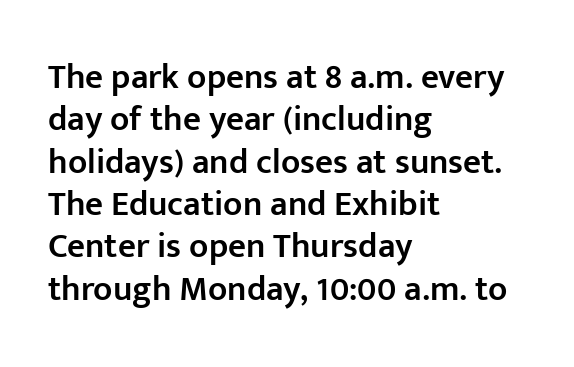
Q: Is the text bold? A: Semi-bold.
Q: Is the text italic (slanted)? A: No, it is upright.
Q: Is the typeface a serif or a sans-serif typeface? A: Sans-serif.
Q: Is the text underlined? A: No.
Q: How is the paragraph aligned? A: Left-aligned.
Q: Is the spacing between letters normal or unusually wide? A: Normal.
Q: Width (condensed, normal, or wide)? A: Normal.
Q: Stroke contrast? A: Low.
Q: x-height? A: Medium.
Q: Monospaced? A: No.
